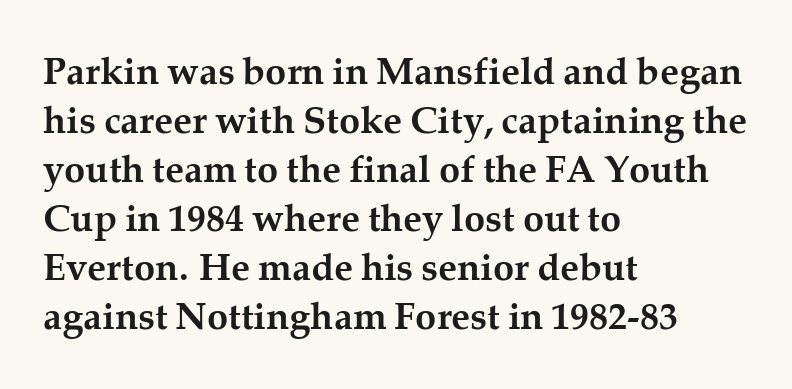
Q: Is the text bold? A: Yes.
Q: Is the text italic (slanted)? A: No, it is upright.
Q: Is the typeface a serif or a sans-serif typeface? A: Serif.
Q: Is the text underlined? A: No.
Q: How is the paragraph aligned? A: Left-aligned.
Q: Is the spacing between letters normal or unusually wide? A: Normal.
Q: Is the spacing between lines tight, normal or loose? A: Normal.
Q: Width (condensed, normal, or wide)? A: Normal.
Q: Stroke contrast? A: Medium.
Q: x-height? A: Medium.
Q: Monospaced? A: No.
